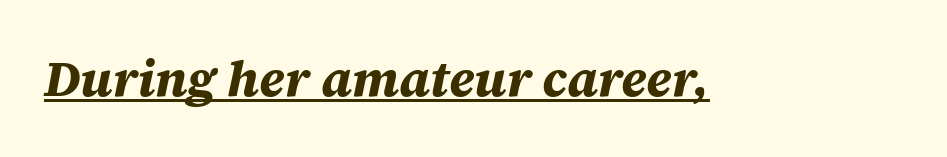
{"italic": "yes", "lean": "right", "slant_degrees": 12, "bold": "yes", "weight": "bold", "width": "normal", "stroke_contrast": "medium", "x_height": "large", "monospaced": "no", "underline": "yes", "letter_spacing": "normal", "letter_spacing_em": 0.0, "glyph_px": 50}
